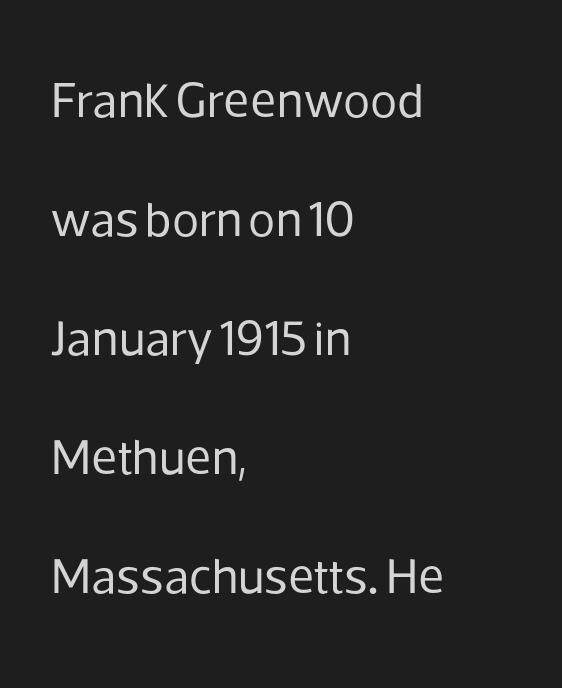
The image shows 50 px regular-weight sans-serif type, upright; set left-aligned, loose line spacing (2.38x), normal letter spacing, not underlined; low stroke contrast and a medium x-height.
